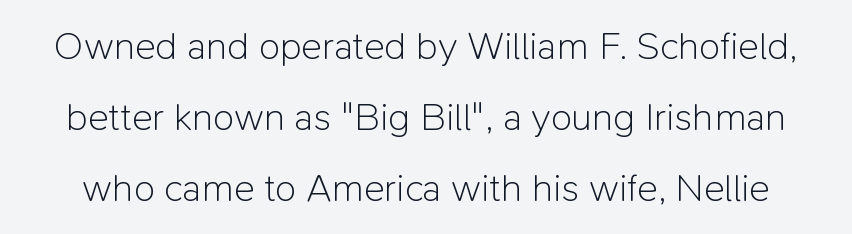
Q: Is the text bold? A: No.
Q: Is the text italic (slanted)? A: No, it is upright.
Q: Is the typeface a serif or a sans-serif typeface? A: Sans-serif.
Q: Is the text underlined? A: No.
Q: Is the spacing between letters normal or unusually wide? A: Normal.
Q: Width (condensed, normal, or wide)? A: Normal.
Q: Stroke contrast? A: Low.
Q: x-height? A: Medium.
Q: Monospaced? A: No.
